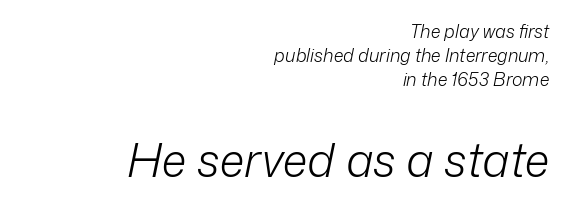
There's an unmistakable incline to the writing here. Stroke thickness stays within the range of a standard reading face or lighter. The letters advance in unequal steps, a hallmark of proportional type. In terms of letterspacing, this is plain default setting. Two sizes are in play, and the larger belongs to the second block. The passage is arranged like a letterhead date or caption credit — flush right.
